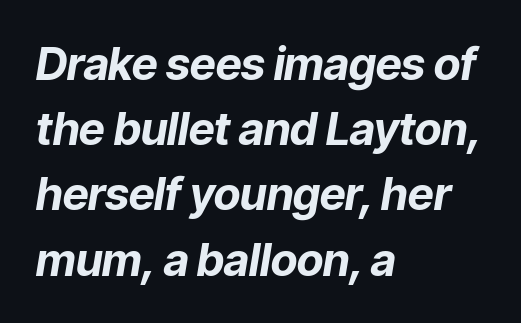
{"italic": "yes", "lean": "right", "slant_degrees": 9, "bold": "yes", "weight": "bold", "width": "normal", "stroke_contrast": "low", "x_height": "medium", "monospaced": "no", "underline": "no", "align": "left", "line_spacing": "normal", "line_spacing_ratio": 1.45, "letter_spacing": "normal", "letter_spacing_em": 0.0, "glyph_px": 45}
